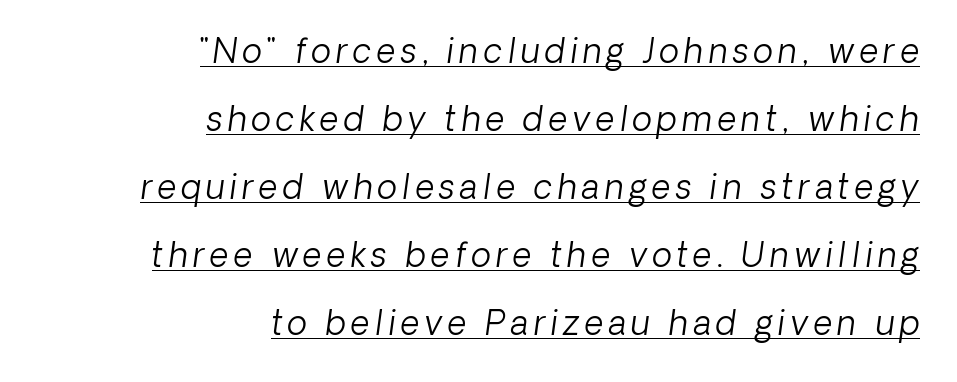
The image shows 33 px light type, italic (leaning right); set right-aligned, loose line spacing (2.06x), underlined; low stroke contrast and a medium x-height.
